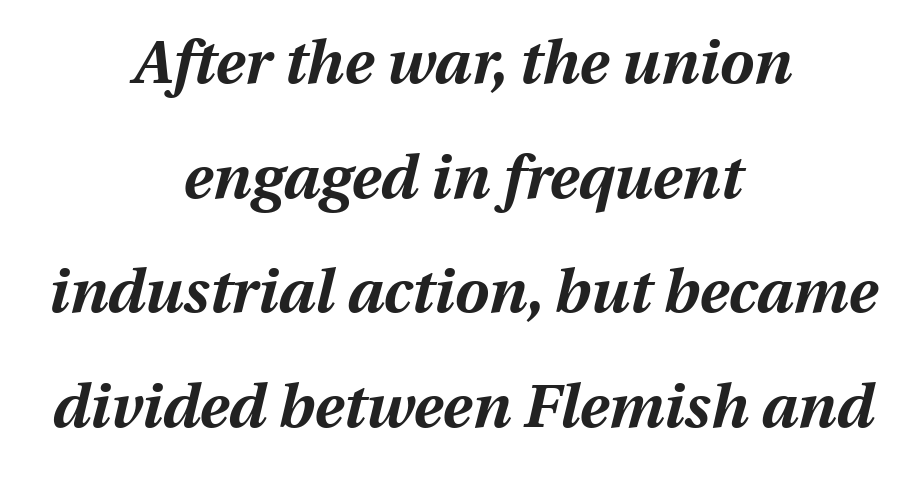
{"italic": "yes", "lean": "right", "slant_degrees": 13, "bold": "yes", "weight": "bold", "width": "normal", "stroke_contrast": "medium", "x_height": "medium", "monospaced": "no", "underline": "no", "align": "center", "line_spacing_ratio": 1.88, "letter_spacing": "normal", "letter_spacing_em": 0.0, "glyph_px": 61}
